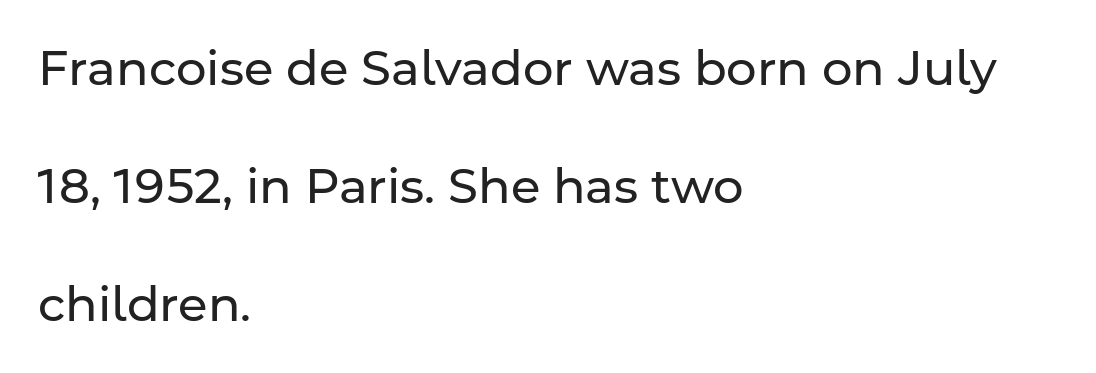
Q: Is the text bold? A: No.
Q: Is the text italic (slanted)? A: No, it is upright.
Q: Is the typeface a serif or a sans-serif typeface? A: Sans-serif.
Q: Is the text underlined? A: No.
Q: How is the paragraph aligned? A: Left-aligned.
Q: Is the spacing between letters normal or unusually wide? A: Normal.
Q: Is the spacing between lines tight, normal or loose? A: Loose.
Q: Width (condensed, normal, or wide)? A: Normal.
Q: Stroke contrast? A: Low.
Q: x-height? A: Medium.
Q: Monospaced? A: No.
